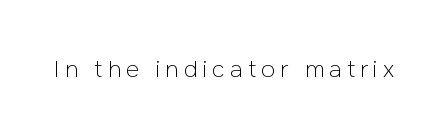
Nope, not italic — everything's standing straight. Observe the wide spacing: letters keep a clear distance from each other. No chunkiness to these letters — they're not bold. The baseline area is clear.
